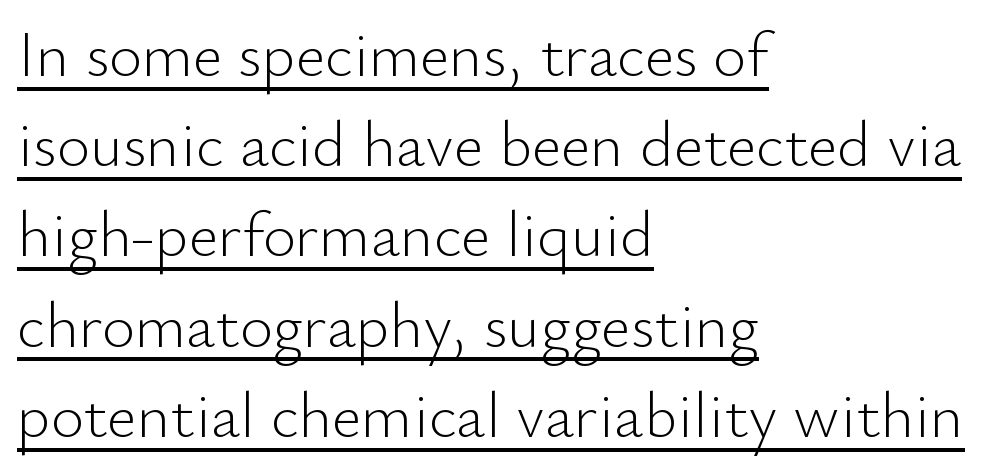
Q: Is the text bold? A: No.
Q: Is the text italic (slanted)? A: No, it is upright.
Q: Is the typeface a serif or a sans-serif typeface? A: Sans-serif.
Q: Is the text underlined? A: Yes.
Q: How is the paragraph aligned? A: Left-aligned.
Q: Is the spacing between letters normal or unusually wide? A: Normal.
Q: Is the spacing between lines tight, normal or loose? A: Normal.
Q: Width (condensed, normal, or wide)? A: Normal.
Q: Stroke contrast? A: Low.
Q: x-height? A: Small.
Q: Monospaced? A: No.
